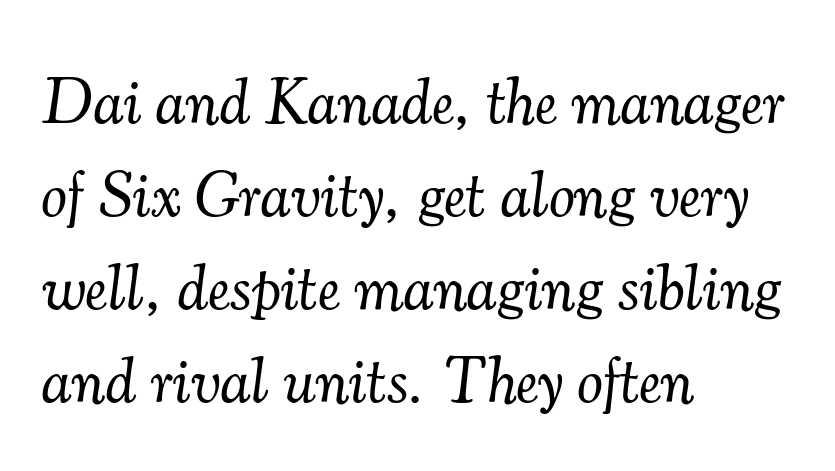
The image shows 65 px light serif type, italic (leaning right); set left-aligned, normal line spacing (1.43x), normal letter spacing, not underlined; medium stroke contrast and a small x-height.
